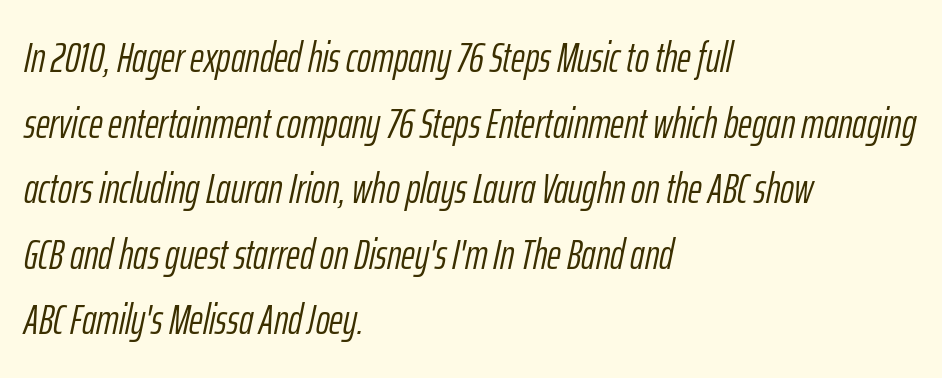
The strokes carry an ordinary text weight at most. A typesetter would call this proportional, since set widths differ per character. If you drew a line through each stem, it would be angled. Letter spacing: default. The gap between lines stays unmarked. The rendering anchors every line to the left-hand side.
